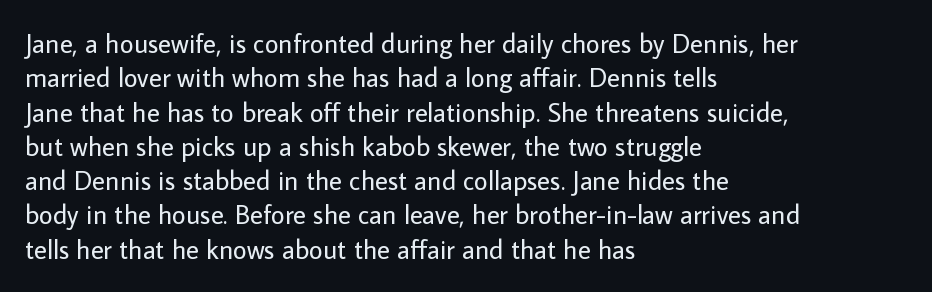
The image shows 27 px text type, upright; set left-aligned, normal line spacing (1.27x), normal letter spacing, not underlined.
